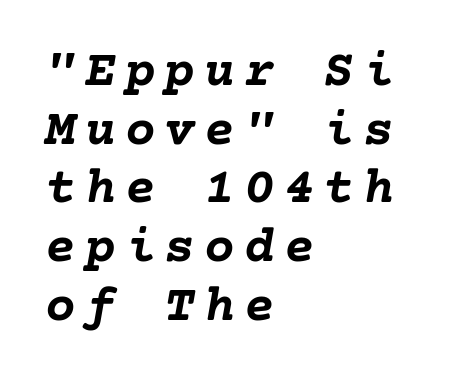
The image shows 51 px semibold type, italic (leaning right); set left-aligned, tight line spacing (1.15x), not underlined; low stroke contrast and a medium x-height.
